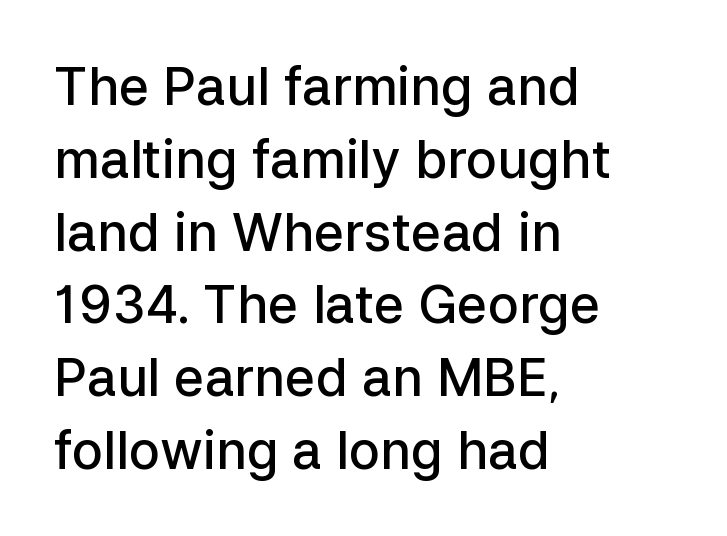
{"serif": "no", "italic": "no", "bold": "semi", "weight": "semibold", "width": "normal", "stroke_contrast": "low", "x_height": "medium", "monospaced": "no", "underline": "no", "align": "left", "line_spacing": "normal", "line_spacing_ratio": 1.4, "letter_spacing": "normal", "letter_spacing_em": 0.0, "glyph_px": 52}
